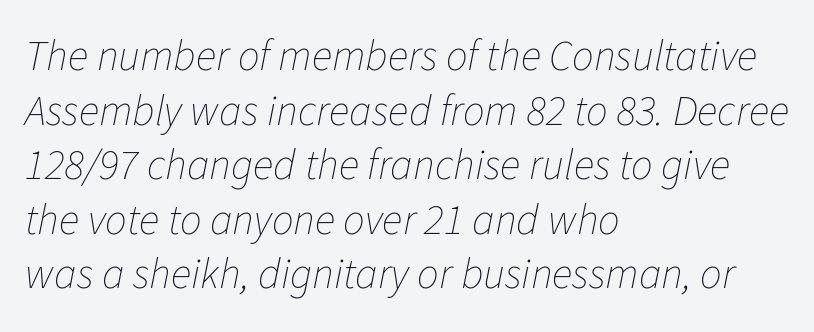
The image shows 43 px thin type, italic (leaning right); set left-aligned, normal line spacing (1.27x), normal letter spacing, not underlined; low stroke contrast and a medium x-height.
